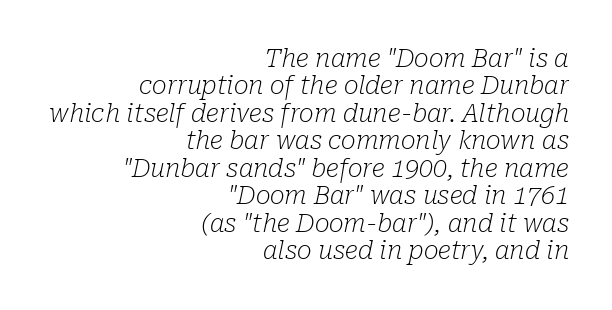
Q: Is the text bold? A: No.
Q: Is the text italic (slanted)? A: Yes, it leans right by about 10 degrees.
Q: Is the text underlined? A: No.
Q: How is the paragraph aligned? A: Right-aligned.
Q: Is the spacing between letters normal or unusually wide? A: Normal.
Q: Is the spacing between lines tight, normal or loose? A: Tight.
